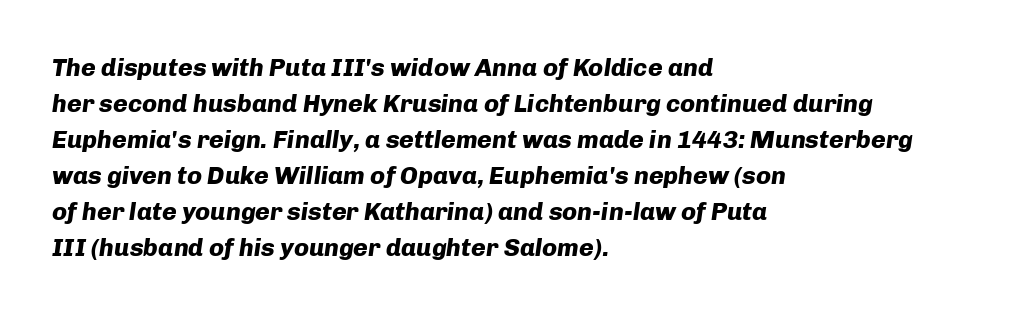
The image shows 25 px bold type, italic (leaning right); set left-aligned, normal line spacing (1.44x), normal letter spacing, not underlined.
